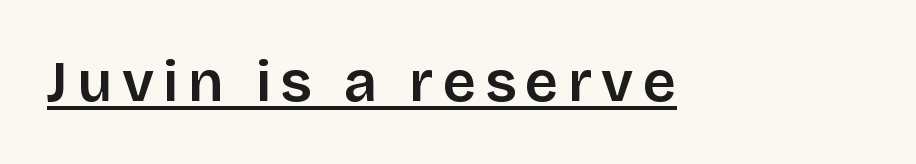
Emphasis is given by a line drawn under the lettering. Do the characters align in a grid? No, the font is proportional. The lettering stays uniformly vertical, giving the passage a roman look. Classification — sans serif.
